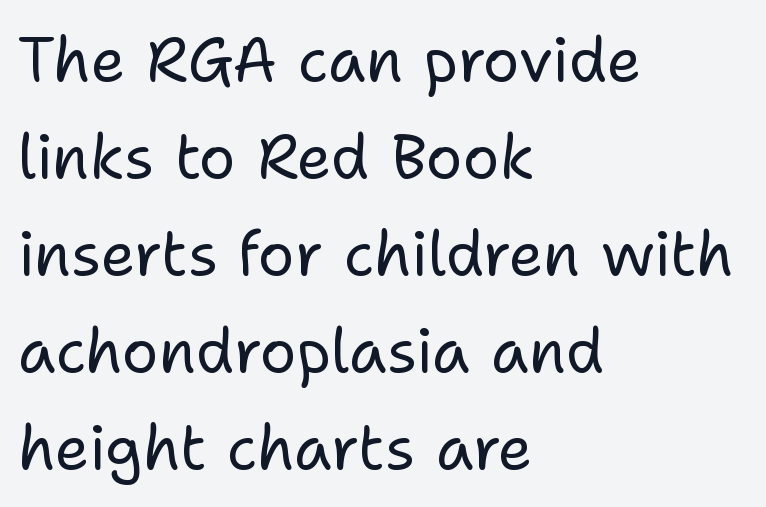
There is no visible air inserted between adjacent glyphs. Every row of glyphs begins at an identical x-position on the left. Vertical spacing — default. Note: no serifs on the glyphs. You could not count columns in this text — the font is proportionally spaced.
